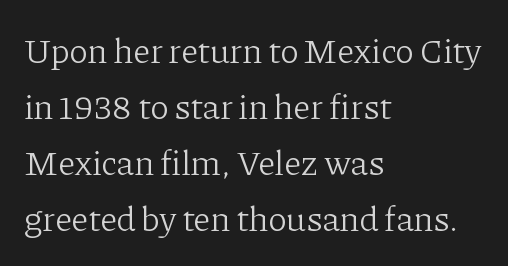
Q: Is the text bold? A: No.
Q: Is the text italic (slanted)? A: No, it is upright.
Q: Is the typeface a serif or a sans-serif typeface? A: Serif.
Q: Is the text underlined? A: No.
Q: How is the paragraph aligned? A: Left-aligned.
Q: Is the spacing between letters normal or unusually wide? A: Normal.
Q: Is the spacing between lines tight, normal or loose? A: Normal.
Q: Width (condensed, normal, or wide)? A: Normal.
Q: Stroke contrast? A: Low.
Q: x-height? A: Medium.
Q: Monospaced? A: No.
